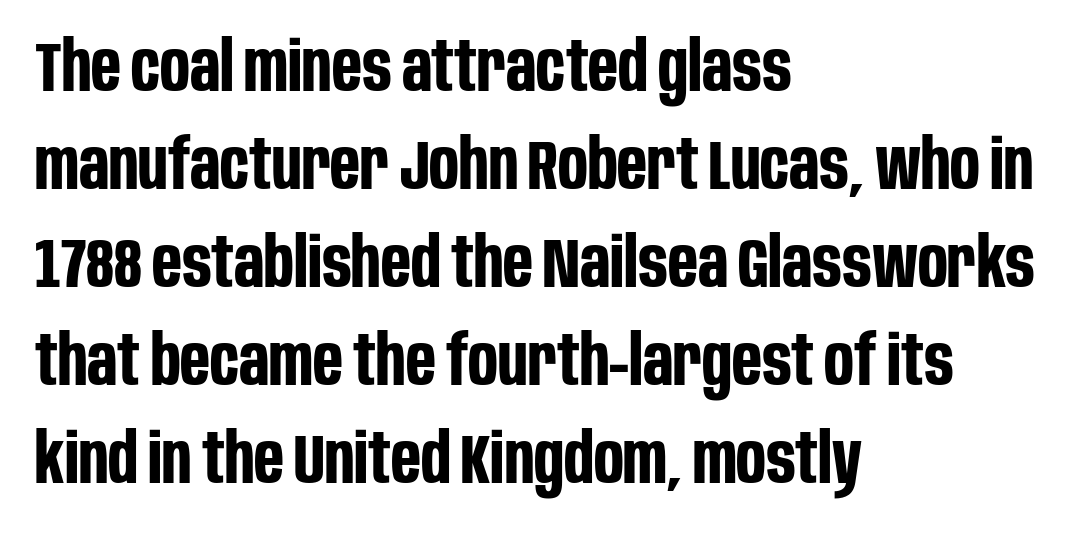
The image shows 70 px bold, condensed sans-serif type, upright; set left-aligned, normal line spacing (1.4x), normal letter spacing, not underlined; low stroke contrast and a large x-height.
